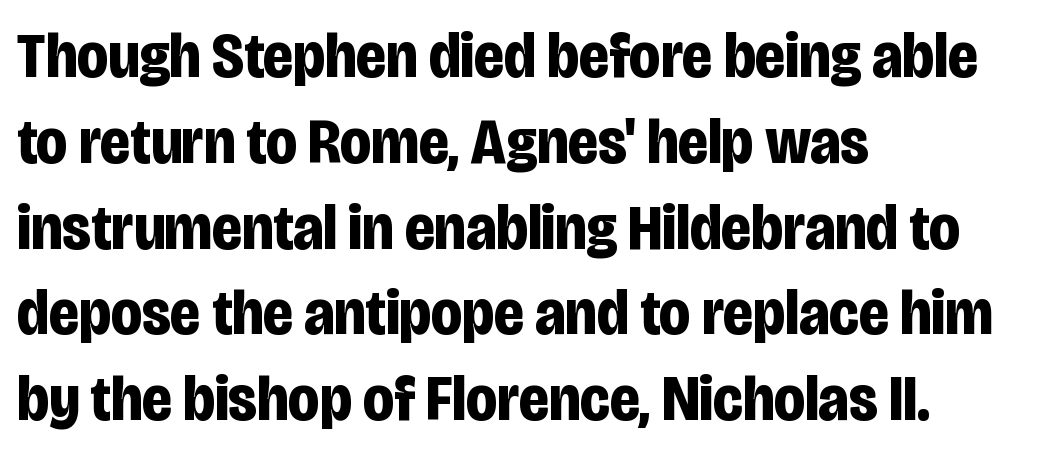
Q: Is the text bold? A: Yes.
Q: Is the text italic (slanted)? A: No, it is upright.
Q: Is the typeface a serif or a sans-serif typeface? A: Sans-serif.
Q: Is the text underlined? A: No.
Q: How is the paragraph aligned? A: Left-aligned.
Q: Is the spacing between letters normal or unusually wide? A: Normal.
Q: Is the spacing between lines tight, normal or loose? A: Normal.
Q: Width (condensed, normal, or wide)? A: Condensed.
Q: Stroke contrast? A: Low.
Q: x-height? A: Large.
Q: Monospaced? A: No.
